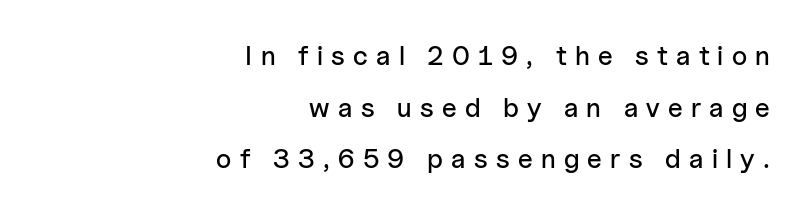
The image shows 27 px text type, upright; set right-aligned, loose line spacing (1.91x), unusually wide letter spacing (+0.31 em), not underlined.
